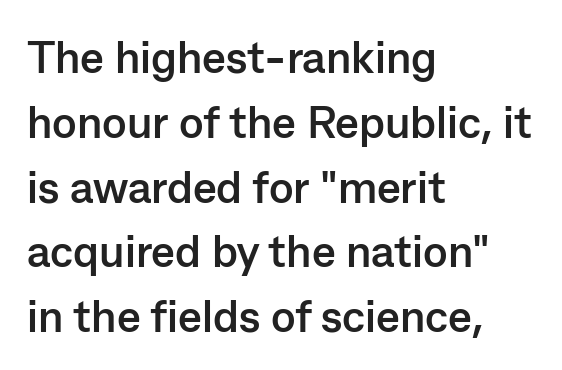
The image shows 45 px semibold sans-serif type, upright; set left-aligned, normal line spacing (1.44x), normal letter spacing, not underlined; low stroke contrast and a medium x-height.
